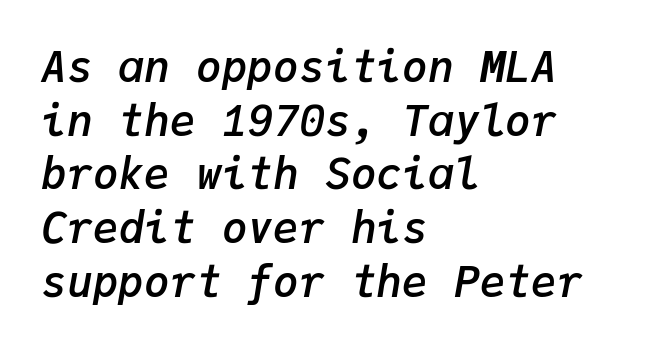
The image shows 43 px semibold type, italic (leaning right), monospaced; set left-aligned, normal line spacing (1.25x), normal letter spacing, not underlined; low stroke contrast and a medium x-height.
